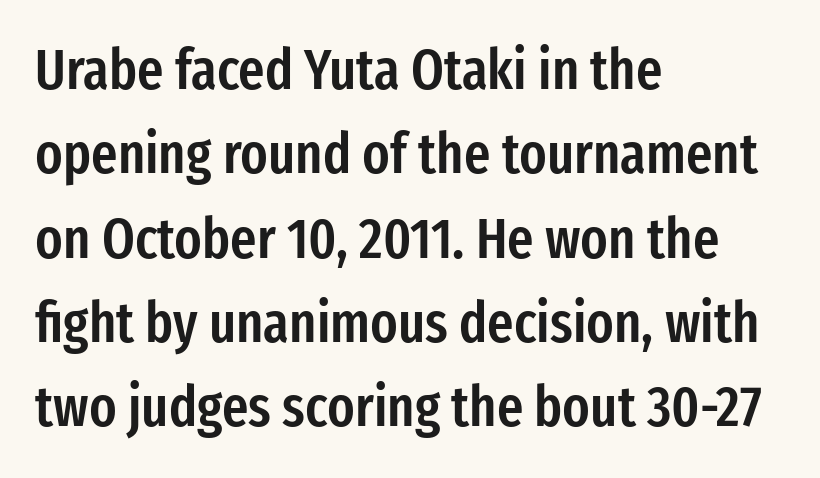
{"serif": "no", "italic": "no", "bold": "semi", "weight": "semibold", "width": "condensed", "stroke_contrast": "low", "x_height": "medium", "monospaced": "no", "underline": "no", "align": "left", "line_spacing": "normal", "line_spacing_ratio": 1.48, "letter_spacing": "normal", "letter_spacing_em": 0.0, "glyph_px": 57}
